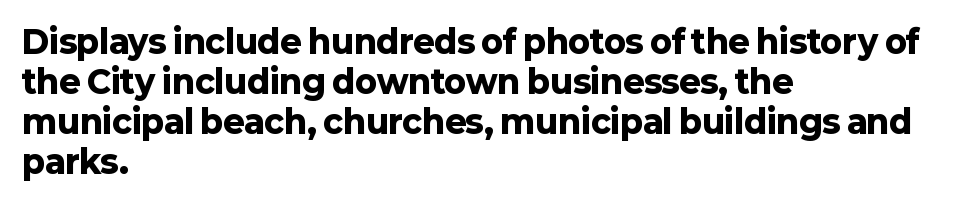
Q: Is the text bold? A: Yes.
Q: Is the text italic (slanted)? A: No, it is upright.
Q: Is the typeface a serif or a sans-serif typeface? A: Sans-serif.
Q: Is the text underlined? A: No.
Q: How is the paragraph aligned? A: Left-aligned.
Q: Is the spacing between letters normal or unusually wide? A: Normal.
Q: Is the spacing between lines tight, normal or loose? A: Normal.
Q: Width (condensed, normal, or wide)? A: Normal.
Q: Stroke contrast? A: Low.
Q: x-height? A: Medium.
Q: Monospaced? A: No.
